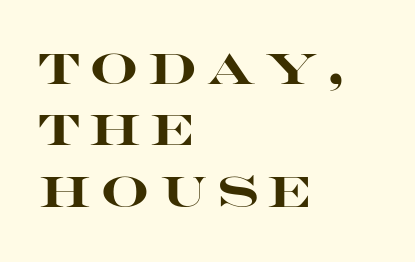
Q: Is the text bold? A: Yes.
Q: Is the text italic (slanted)? A: No, it is upright.
Q: Is the typeface a serif or a sans-serif typeface? A: Serif.
Q: Is the text underlined? A: No.
Q: How is the paragraph aligned? A: Left-aligned.
Q: Is the spacing between letters normal or unusually wide? A: Unusually wide.
Q: Is the spacing between lines tight, normal or loose? A: Normal.
Q: Width (condensed, normal, or wide)? A: Wide.
Q: Stroke contrast? A: High.
Q: x-height? A: Large.
Q: Monospaced? A: No.
